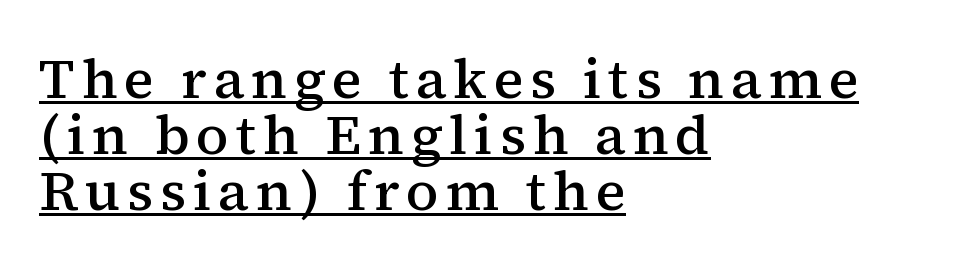
This block would grow much taller if given ordinary leading; it's compressed now. The passage shown is typed in a proportional face where columns would drift. Has an underline been added? It has. No italicization has been applied; the sample stays upright.
